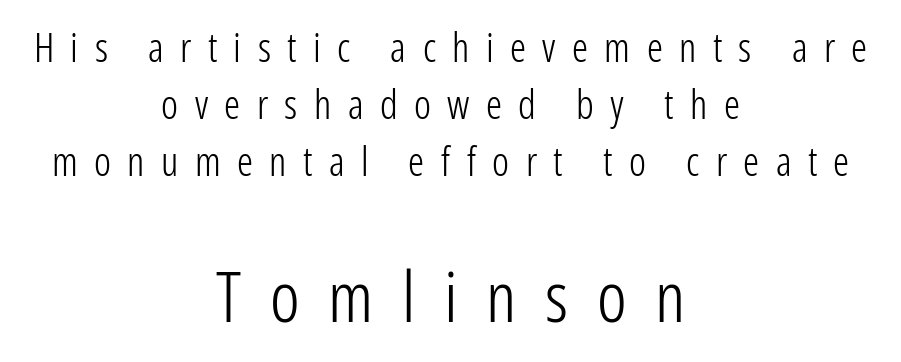
{"serif": "no", "italic": "no", "bold": "no", "weight": "light", "width": "condensed", "stroke_contrast": "low", "x_height": "medium", "monospaced": "no", "underline": "no", "align": "center", "line_spacing": "normal", "line_spacing_ratio": 1.43, "letter_spacing": "wide", "letter_spacing_em": 0.41, "larger_block": "second", "size_ratio": 1.75, "glyph_px": 70}
